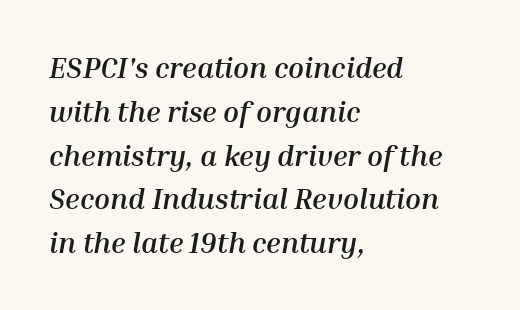
{"italic": "yes", "lean": "right", "slant_degrees": 10, "bold": "yes", "weight": "semibold", "width": "normal", "stroke_contrast": "medium", "x_height": "medium", "monospaced": "no", "underline": "no", "align": "left", "line_spacing": "normal", "line_spacing_ratio": 1.51, "letter_spacing": "normal", "letter_spacing_em": 0.0, "glyph_px": 29}
